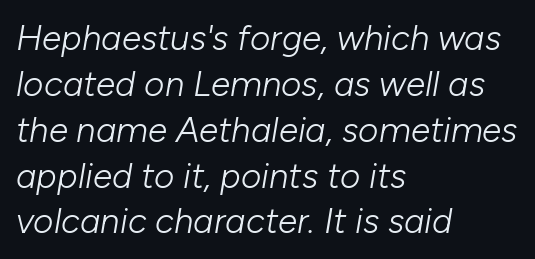
Q: Is the text bold? A: No.
Q: Is the text italic (slanted)? A: Yes, it leans right by about 10 degrees.
Q: Is the text underlined? A: No.
Q: How is the paragraph aligned? A: Left-aligned.
Q: Is the spacing between letters normal or unusually wide? A: Normal.
Q: Is the spacing between lines tight, normal or loose? A: Normal.
Q: Width (condensed, normal, or wide)? A: Normal.
Q: Stroke contrast? A: Low.
Q: x-height? A: Medium.
Q: Monospaced? A: No.
